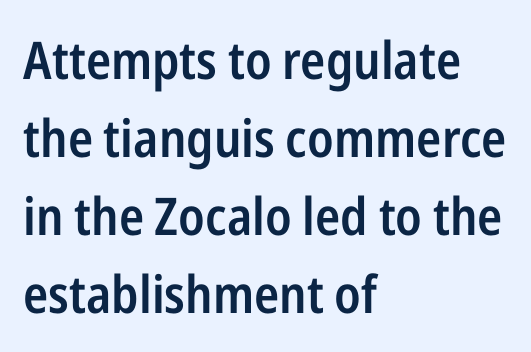
Check under the words: just untouched page. Posture: straight, roman, zero tilt. This sample uses a sans-serif face. The font is running at a semibold setting, under full bold. Letter spacing: default. Note the varied advance widths — an 'i' is clearly narrower than an 'm'.
